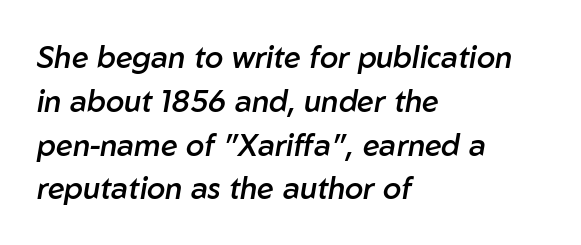
How heavy is the stroke? Medium-heavy — a semibold, shy of bold. The lettering tilts uniformly, giving the passage an italic look. Inter-character spacing is left at the font's built-in metrics. Does the copy run flush right? No — it runs flush left.
